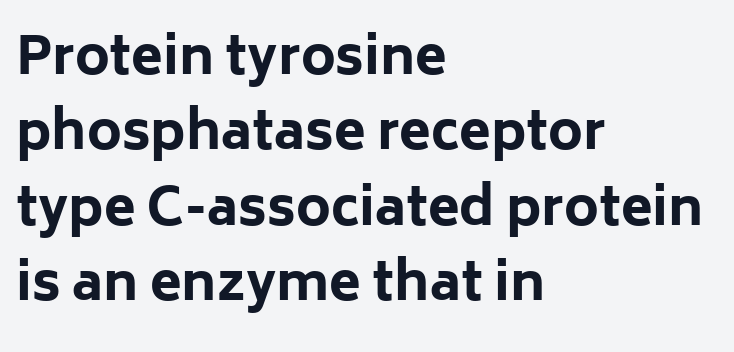
{"serif": "no", "italic": "no", "bold": "yes", "weight": "bold", "width": "normal", "stroke_contrast": "low", "x_height": "medium", "monospaced": "no", "underline": "no", "align": "left", "line_spacing": "normal", "line_spacing_ratio": 1.45, "letter_spacing": "normal", "letter_spacing_em": 0.0, "glyph_px": 52}
